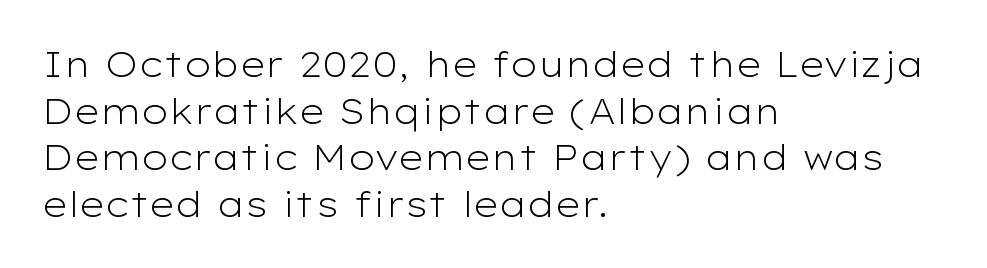
The image shows 35 px light, wide sans-serif type, upright; set left-aligned, normal line spacing (1.33x), normal letter spacing, not underlined; low stroke contrast and a medium x-height.
